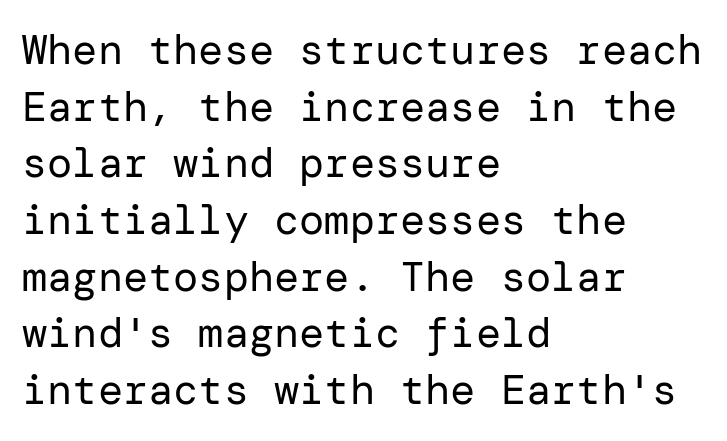
Caption: standard tracking, unaltered. This sample uses a sans-serif face. Clear beneath every line of the passage. The font's upright variant was chosen for this text.
